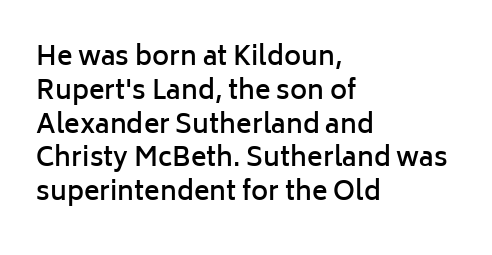
{"italic": "no", "bold": "semi", "underline": "no", "align": "left", "line_spacing": "normal", "line_spacing_ratio": 1.3, "letter_spacing": "normal", "letter_spacing_em": 0.0, "glyph_px": 26}
